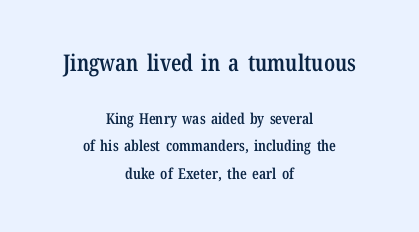
Rule under the text: the space is simply empty. Reading down the block, each line starts at a different indent, mirrored at its end. This is the in-between weight designers call semibold or demi. Visually, the top section dominates because its glyphs are scaled up. The line texture is even and compact thanks to regular tracking. Do the letters lean? They stand straight.
